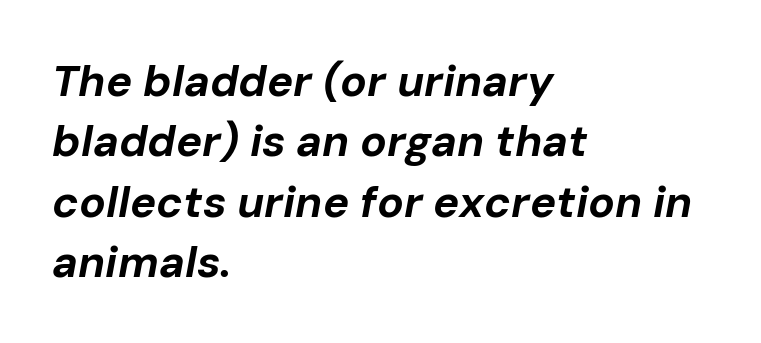
Q: Is the text bold? A: Yes.
Q: Is the text italic (slanted)? A: Yes, it leans right by about 10 degrees.
Q: Is the text underlined? A: No.
Q: How is the paragraph aligned? A: Left-aligned.
Q: Is the spacing between letters normal or unusually wide? A: Normal.
Q: Is the spacing between lines tight, normal or loose? A: Normal.
Q: Width (condensed, normal, or wide)? A: Normal.
Q: Stroke contrast? A: Low.
Q: x-height? A: Medium.
Q: Monospaced? A: No.
